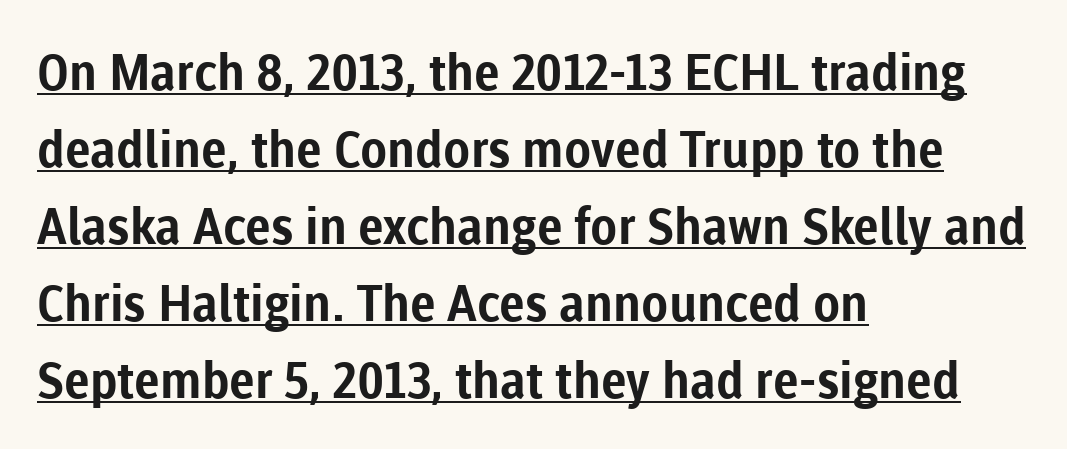
The image shows 50 px bold sans-serif type, upright; set left-aligned, normal line spacing (1.54x), normal letter spacing, underlined; low stroke contrast and a medium x-height.
